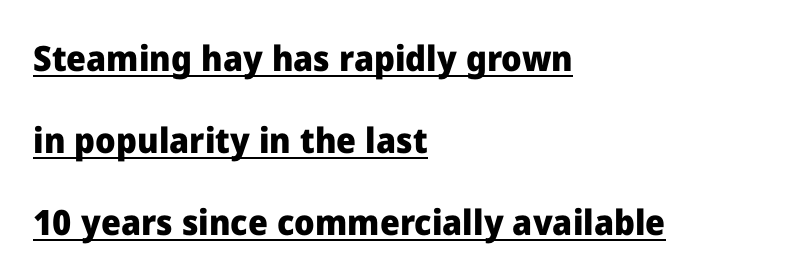
The space between consecutive lines is lavish. The typesetter has applied underlining to the passage shown. Tall strokes in this sample are plumb rather than angled. Caption: standard tracking, unaltered. Line beginnings align vertically; line endings do not. A full-strength bold gives these letters their thick strokes.
